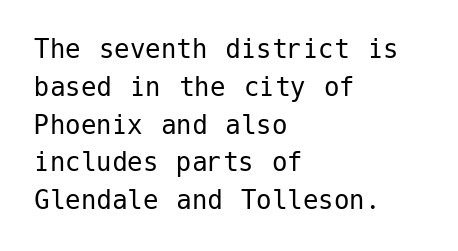
Q: Is the text bold? A: No.
Q: Is the text italic (slanted)? A: No, it is upright.
Q: Is the typeface a serif or a sans-serif typeface? A: Sans-serif.
Q: Is the text underlined? A: No.
Q: How is the paragraph aligned? A: Left-aligned.
Q: Is the spacing between letters normal or unusually wide? A: Normal.
Q: Width (condensed, normal, or wide)? A: Normal.
Q: Stroke contrast? A: Low.
Q: x-height? A: Medium.
